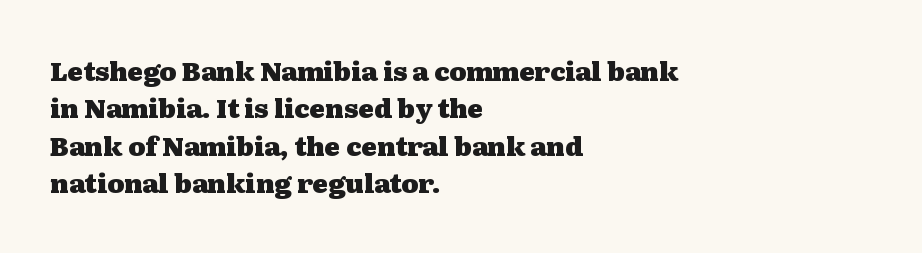
When letters stand straight like this, we call the style roman or upright. A clean baseline with only descenders dipping below it. Horizontally, the lines are justified to the leading edge only. Is there much room between lines? A standard amount, neither cramped nor airy.
